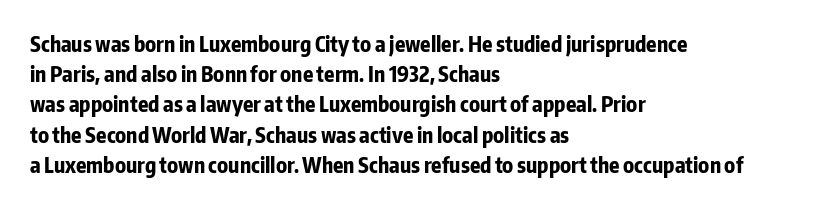
Q: Is the text bold? A: Yes.
Q: Is the text italic (slanted)? A: No, it is upright.
Q: Is the text underlined? A: No.
Q: How is the paragraph aligned? A: Left-aligned.
Q: Is the spacing between letters normal or unusually wide? A: Normal.
Q: Is the spacing between lines tight, normal or loose? A: Normal.
